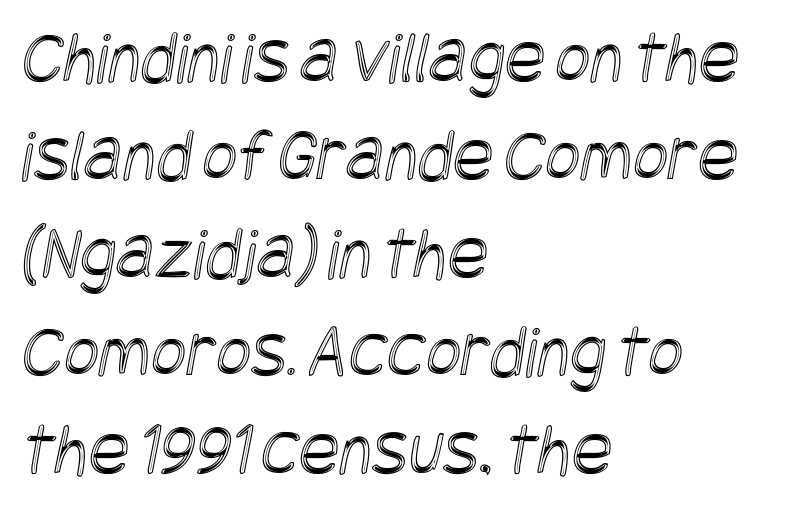
Q: Is the text underlined? A: No.
Q: How is the paragraph aligned? A: Left-aligned.
Q: Is the spacing between letters normal or unusually wide? A: Normal.
Q: Is the spacing between lines tight, normal or loose? A: Normal.
Q: Width (condensed, normal, or wide)? A: Condensed.
Q: x-height? A: Large.
